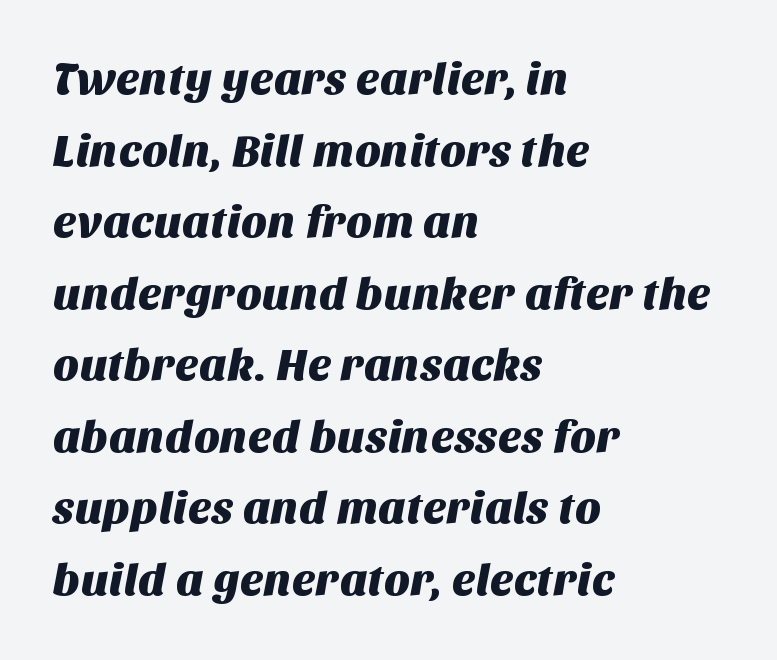
The image shows 45 px sans-serif type; set left-aligned, normal line spacing (1.59x), normal letter spacing, not underlined; medium stroke contrast and a large x-height.
